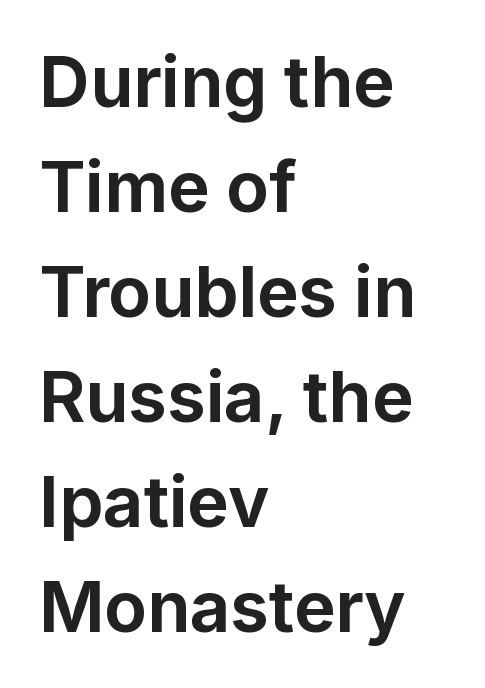
Letterform terminals end flat and unadorned throughout the passage. Glance below the letters and you will spot only blank space. The lettering stays uniformly vertical, giving the passage a roman look. Standard letterfit; no display-style spreading of the glyphs.
